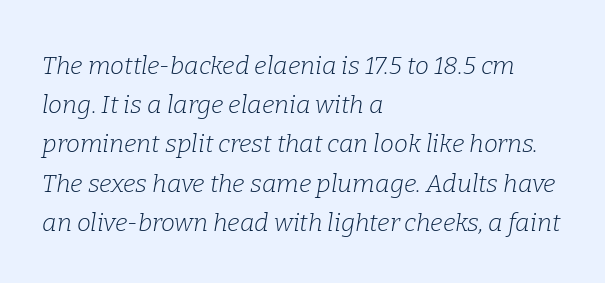
{"italic": "yes", "lean": "right", "slant_degrees": 9, "bold": "no", "underline": "no", "align": "left", "line_spacing": "normal", "line_spacing_ratio": 1.57, "letter_spacing": "normal", "letter_spacing_em": 0.0, "glyph_px": 25}
